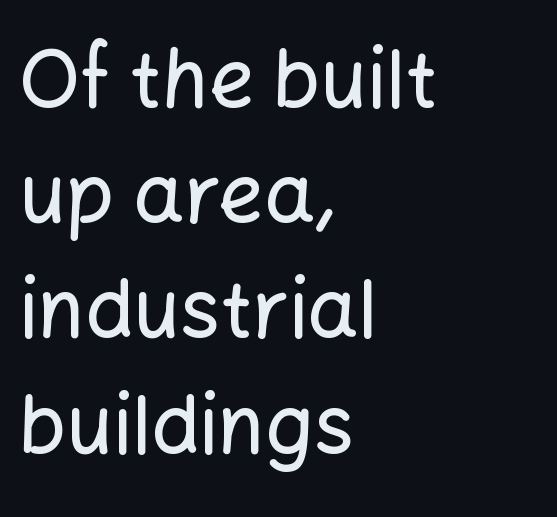
Q: Is the text italic (slanted)? A: No, it is upright.
Q: Is the typeface a serif or a sans-serif typeface? A: Sans-serif.
Q: Is the text underlined? A: No.
Q: How is the paragraph aligned? A: Left-aligned.
Q: Is the spacing between letters normal or unusually wide? A: Normal.
Q: Is the spacing between lines tight, normal or loose? A: Normal.
Q: Width (condensed, normal, or wide)? A: Normal.
Q: Stroke contrast? A: Low.
Q: x-height? A: Medium.
Q: Monospaced? A: No.
